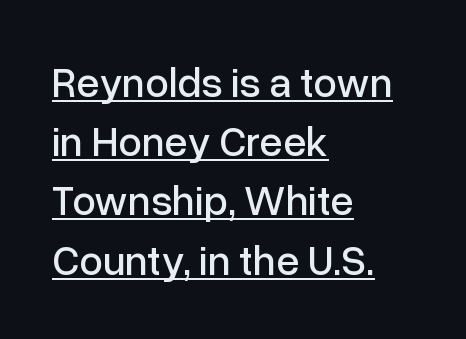
Q: Is the text italic (slanted)? A: No, it is upright.
Q: Is the typeface a serif or a sans-serif typeface? A: Sans-serif.
Q: Is the text underlined? A: Yes.
Q: How is the paragraph aligned? A: Left-aligned.
Q: Is the spacing between letters normal or unusually wide? A: Normal.
Q: Is the spacing between lines tight, normal or loose? A: Normal.
Q: Width (condensed, normal, or wide)? A: Normal.
Q: Stroke contrast? A: Low.
Q: x-height? A: Medium.
Q: Monospaced? A: No.
